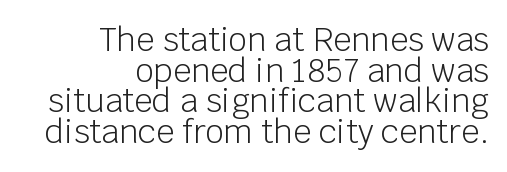
No italicization has been applied; the sample stays upright. The rendering anchors every line to the right-hand side. Vertical stems look standard width or narrower in stroke. What stands out about the letter spacing? Nothing — it is the standard amount.
